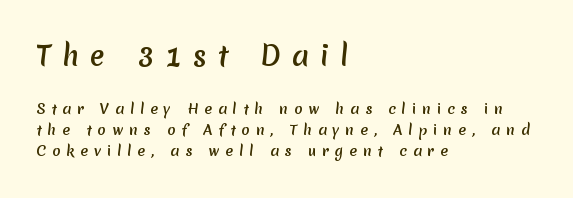
Words float on clear page, feet unadorned. Loose tracking; the words dissolve into strings of separated letters. The face used here appears at its bigger size in the upper chunk. Line spacing here is normal.
